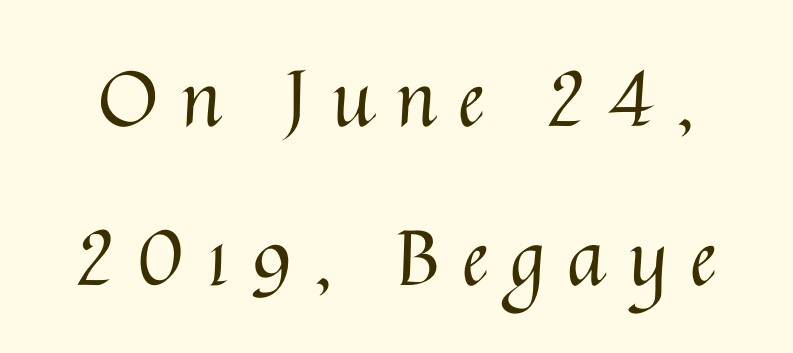
{"bold": "no", "weight": "regular", "width": "normal", "stroke_contrast": "medium", "x_height": "medium", "monospaced": "no", "underline": "no", "line_spacing": "loose", "line_spacing_ratio": 2.04, "letter_spacing": "wide", "letter_spacing_em": 0.28, "glyph_px": 78}
